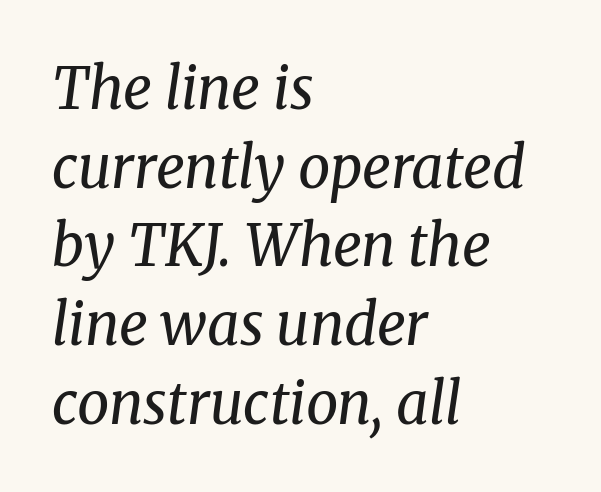
Q: Is the text bold? A: No.
Q: Is the text italic (slanted)? A: Yes, it leans right by about 8 degrees.
Q: Is the typeface a serif or a sans-serif typeface? A: Serif.
Q: Is the text underlined? A: No.
Q: How is the paragraph aligned? A: Left-aligned.
Q: Is the spacing between letters normal or unusually wide? A: Normal.
Q: Is the spacing between lines tight, normal or loose? A: Normal.
Q: Width (condensed, normal, or wide)? A: Normal.
Q: Stroke contrast? A: Medium.
Q: x-height? A: Medium.
Q: Monospaced? A: No.
